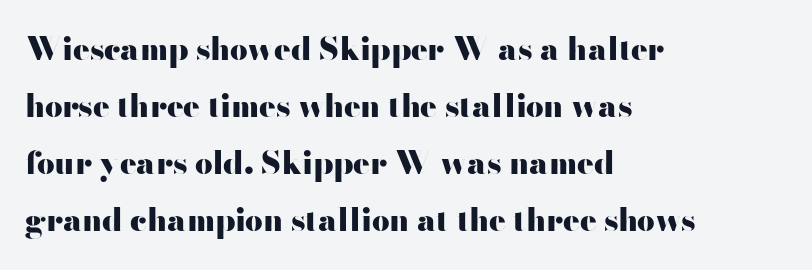
The image shows 31 px heavy, wide sans-serif type, upright; set left-aligned, line spacing 1.84x, normal letter spacing, not underlined; high stroke contrast and a small x-height.
